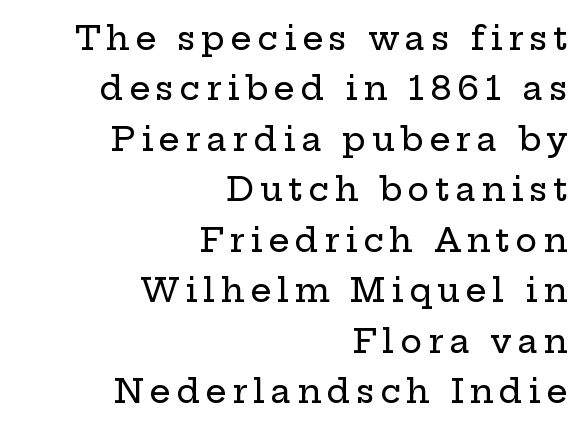
The image shows 33 px wide serif type, upright; set right-aligned, normal line spacing (1.53x), not underlined; low stroke contrast and a medium x-height.
